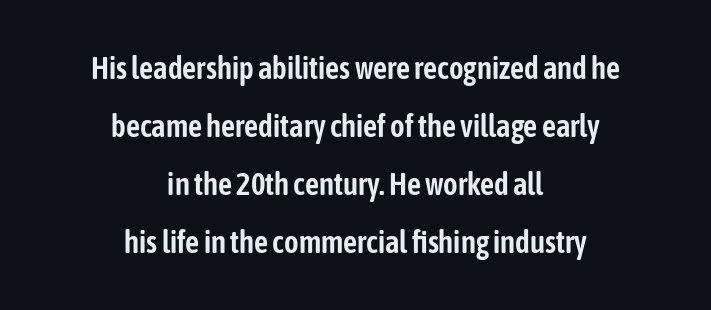
The image shows 31 px condensed sans-serif type, upright; set centered, line spacing 1.87x, normal letter spacing, not underlined; low stroke contrast and a medium x-height.
